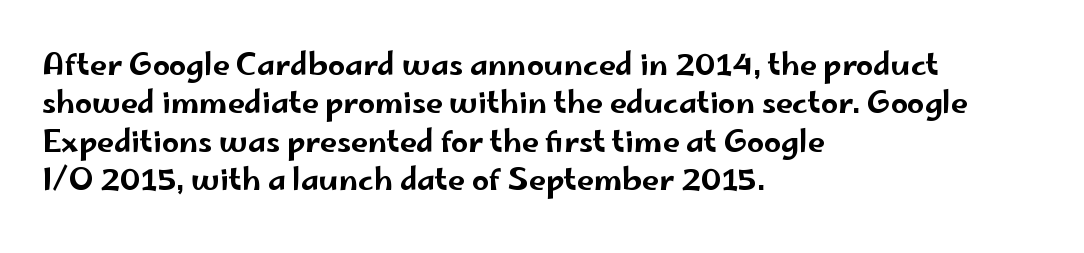
Q: Is the text italic (slanted)? A: No, it is upright.
Q: Is the typeface a serif or a sans-serif typeface? A: Sans-serif.
Q: Is the text underlined? A: No.
Q: How is the paragraph aligned? A: Left-aligned.
Q: Is the spacing between letters normal or unusually wide? A: Normal.
Q: Is the spacing between lines tight, normal or loose? A: Normal.
Q: Width (condensed, normal, or wide)? A: Wide.
Q: Stroke contrast? A: Low.
Q: x-height? A: Small.
Q: Monospaced? A: No.
